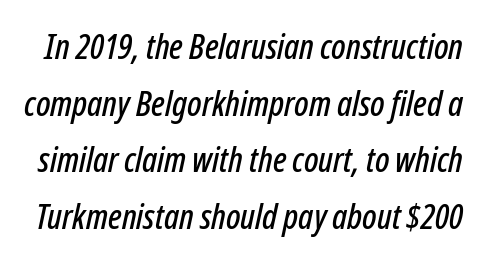
Q: Is the text italic (slanted)? A: Yes, it leans right by about 12 degrees.
Q: Is the text underlined? A: No.
Q: Is the spacing between letters normal or unusually wide? A: Normal.
Q: Is the spacing between lines tight, normal or loose? A: Normal.
Q: Width (condensed, normal, or wide)? A: Condensed.
Q: Stroke contrast? A: Low.
Q: x-height? A: Medium.
Q: Monospaced? A: No.
